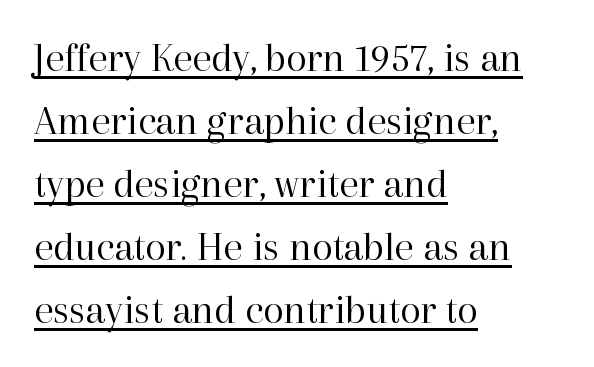
The image shows 42 px regular-weight serif type, upright; set left-aligned, normal line spacing (1.5x), normal letter spacing, underlined; high stroke contrast and a medium x-height.
